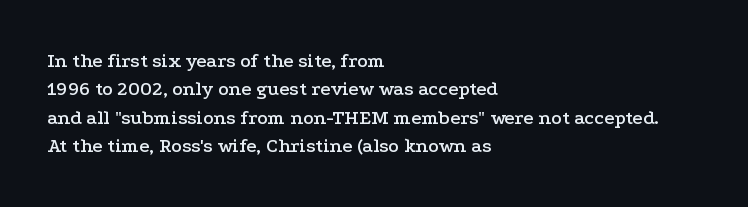
The image shows 20 px text type, upright; set left-aligned, normal line spacing (1.42x), normal letter spacing, not underlined.
